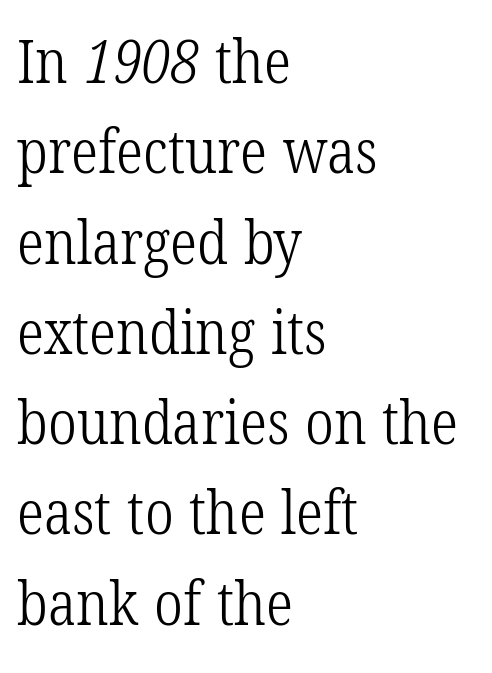
The image shows 61 px light, condensed serif type; set left-aligned, normal line spacing (1.48x), normal letter spacing, not underlined; low stroke contrast and a medium x-height.
